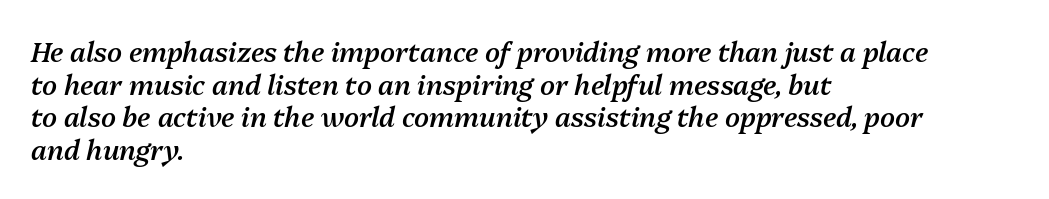
{"italic": "yes", "lean": "right", "slant_degrees": 13, "bold": "semi", "underline": "no", "align": "left", "line_spacing_ratio": 1.21, "letter_spacing": "normal", "letter_spacing_em": 0.0, "glyph_px": 27}
